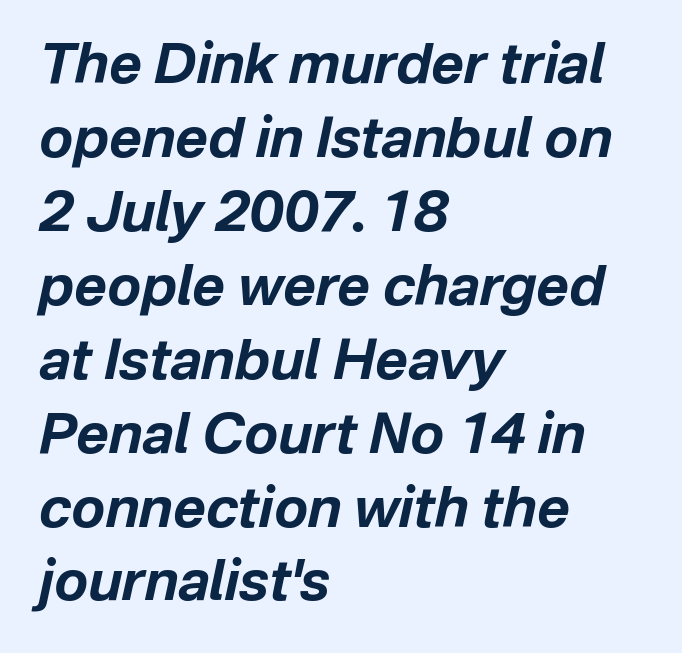
What's the leading like? Ordinary, nothing unusual. The text carries the slant typical of an italic or oblique font. Left-aligned paragraph, ragged on the right. Compared with typical body copy, the letter spacing here is the same.
